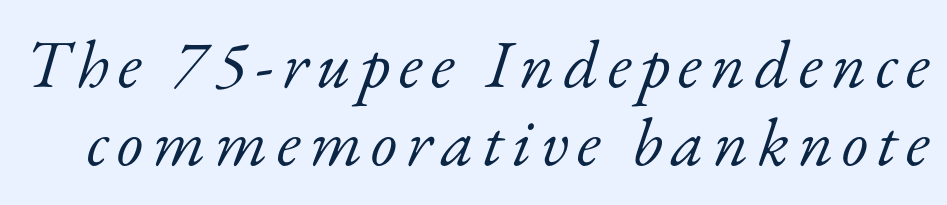
The image shows 68 px light serif type, italic (leaning right); set tight line spacing (1.15x), not underlined; low stroke contrast and a small x-height.
